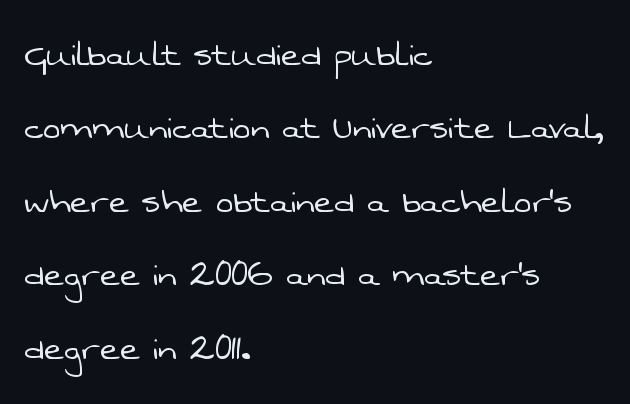
These lines are set flush left with a ragged right edge. The letterforms sit shoulder to shoulder at normal distance. Underline: absent. Note: no serifs on the glyphs. Proportional: the letters do not fall into vertical columns. Weight class: somewhere from thin through regular.
